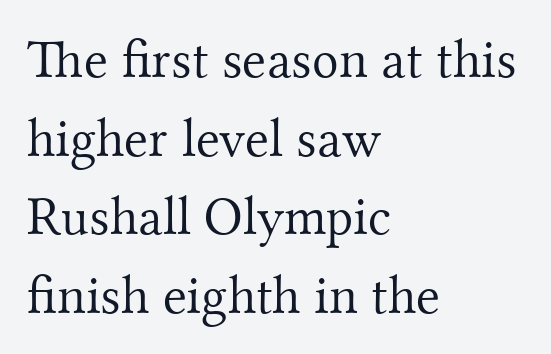
Q: Is the text bold? A: No.
Q: Is the text italic (slanted)? A: No, it is upright.
Q: Is the typeface a serif or a sans-serif typeface? A: Serif.
Q: Is the text underlined? A: No.
Q: How is the paragraph aligned? A: Left-aligned.
Q: Is the spacing between letters normal or unusually wide? A: Normal.
Q: Is the spacing between lines tight, normal or loose? A: Normal.
Q: Width (condensed, normal, or wide)? A: Normal.
Q: Stroke contrast? A: Medium.
Q: x-height? A: Small.
Q: Monospaced? A: No.
